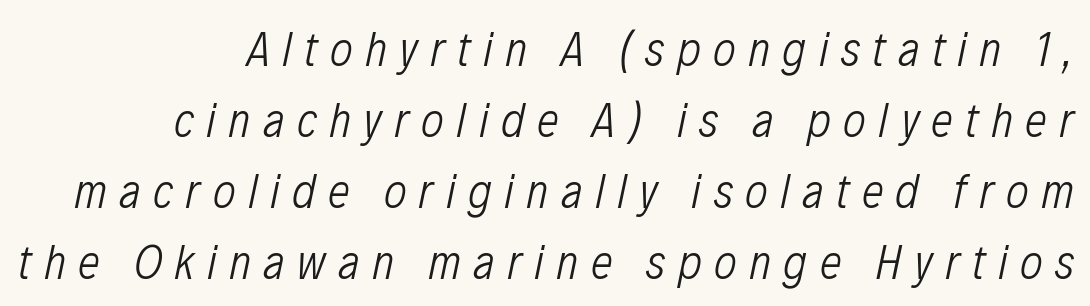
Q: Is the text bold? A: No.
Q: Is the text italic (slanted)? A: Yes, it leans right by about 12 degrees.
Q: Is the text underlined? A: No.
Q: How is the paragraph aligned? A: Right-aligned.
Q: Is the spacing between letters normal or unusually wide? A: Unusually wide.
Q: Is the spacing between lines tight, normal or loose? A: Normal.
Q: Width (condensed, normal, or wide)? A: Condensed.
Q: Stroke contrast? A: Low.
Q: x-height? A: Medium.
Q: Monospaced? A: No.
